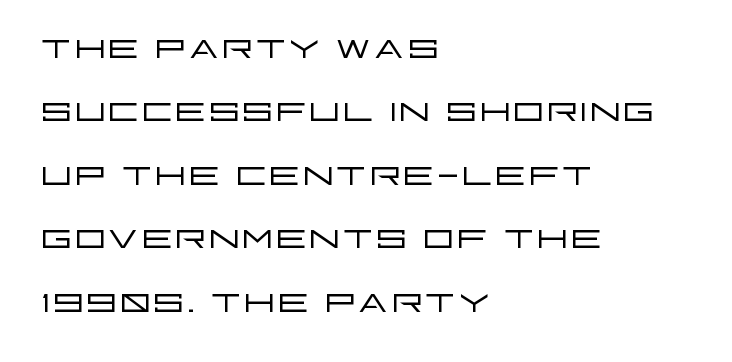
Do the characters align in a grid? No, the font is proportional. Notice how the passage keeps a crisp vertical edge on the left only. Nobody drew a line under any word here. Compared with typical body copy, the letter spacing here is the same. Vertically, the passage feels balanced, rows spaced as you'd expect. This is the regular roman posture of the typeface.
